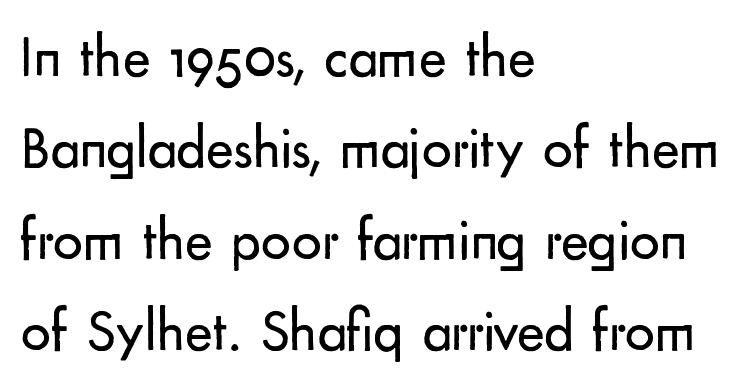
Decoration check: the copy has no underline. Examine the stroke ends and you'll find no serifs. These lines are rendered in a variable-pitch font. The rows are spaced the way most documents space them.
